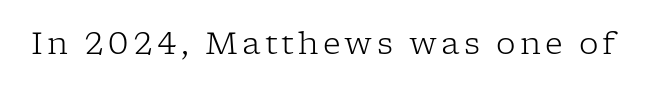
The image shows 31 px light serif type, upright; set not underlined; low stroke contrast and a medium x-height.
